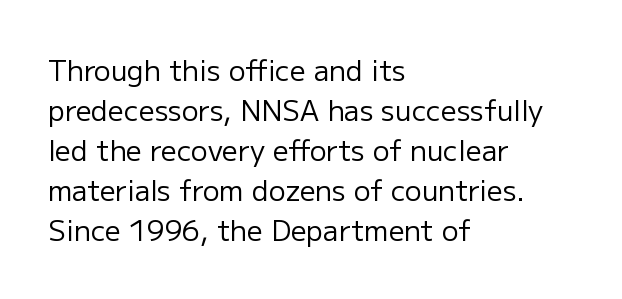
Typographically, this falls in the sans-serif category. Default kerning and tracking; the words read as compact shapes. Do the characters align in a grid? No, the font is proportional. Italic? Not at all — the glyphs are vertical. The cut favours lightness, reaching ordinary text weight at its darkest. Vertical spacing — default.
